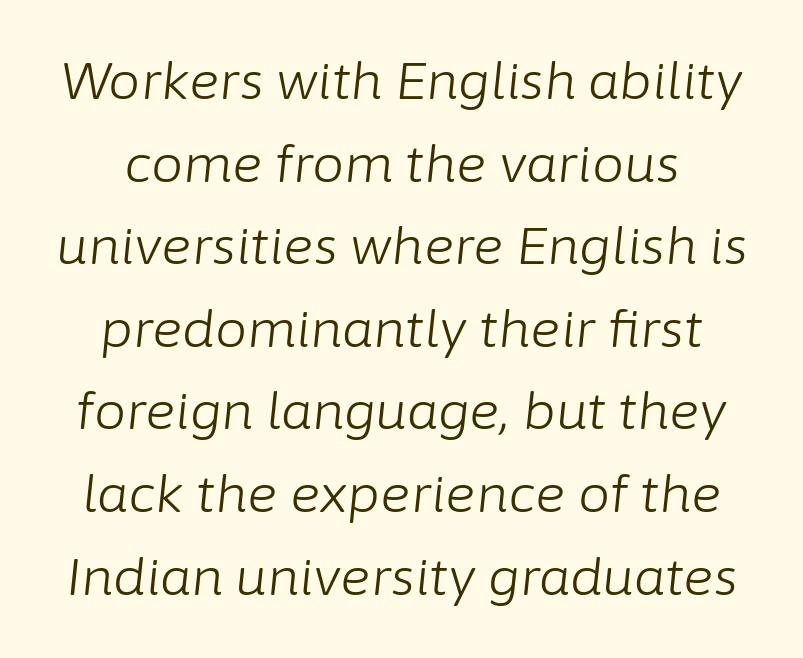
Q: Is the text bold? A: No.
Q: Is the text italic (slanted)? A: Yes, it leans right by about 6 degrees.
Q: Is the text underlined? A: No.
Q: Is the spacing between letters normal or unusually wide? A: Normal.
Q: Is the spacing between lines tight, normal or loose? A: Normal.
Q: Width (condensed, normal, or wide)? A: Normal.
Q: Stroke contrast? A: Low.
Q: x-height? A: Medium.
Q: Monospaced? A: No.
